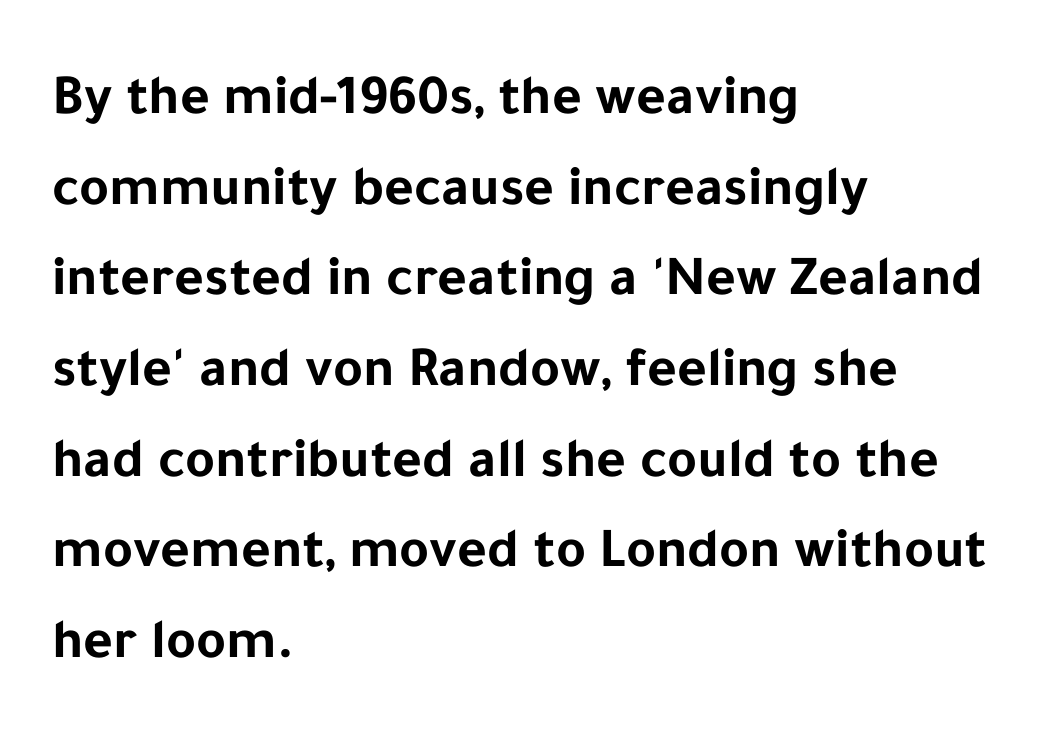
The image shows 57 px bold sans-serif type, upright; set left-aligned, normal line spacing (1.59x), normal letter spacing, not underlined; low stroke contrast and a medium x-height.
